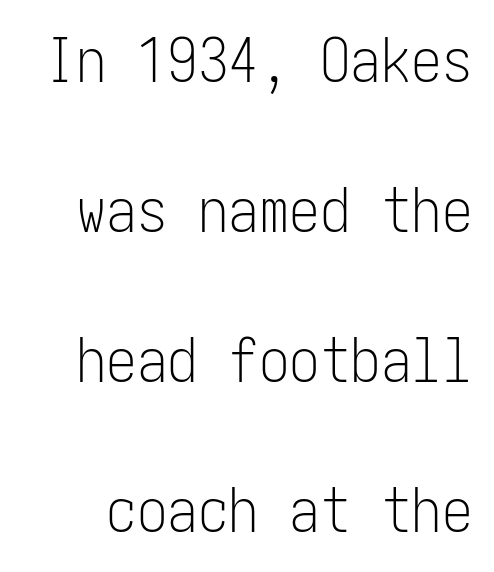
A typesetter would label this face a sans. The characters are drawn with everyday or finer stroke widths. This sample uses an upright cut, with every glyph sitting square on the baseline. The gap between lines stays unmarked. A great deal of white space separates one row of letters from the next.
